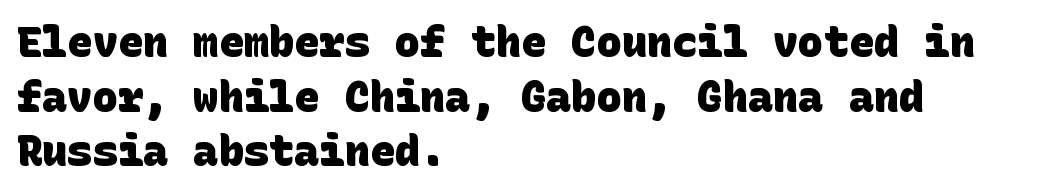
The rows are spaced the way most documents space them. The typeface chosen for these lines omits serifs. Descender tails drop into unmarked territory. Heavy, bold letterforms. This rendering leaves character spacing at its baseline value.
